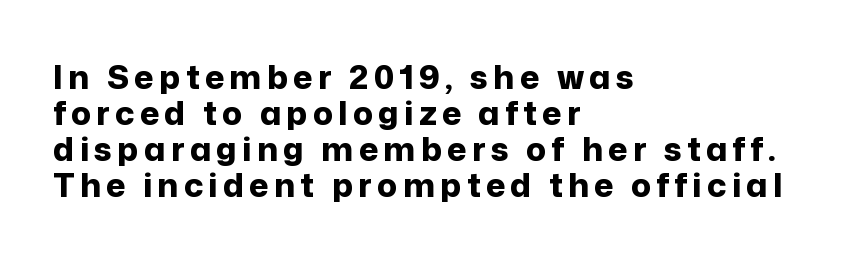
{"serif": "no", "italic": "no", "bold": "yes", "weight": "bold", "width": "normal", "stroke_contrast": "low", "x_height": "medium", "monospaced": "no", "underline": "no", "align": "left", "line_spacing": "tight", "line_spacing_ratio": 1.09, "glyph_px": 33}
